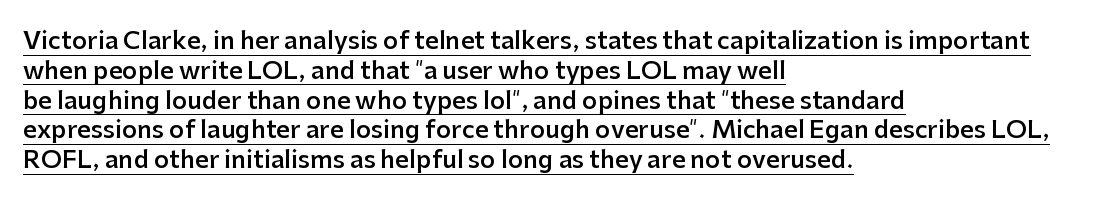
Q: Is the text bold? A: Semi-bold.
Q: Is the text italic (slanted)? A: No, it is upright.
Q: Is the text underlined? A: Yes.
Q: How is the paragraph aligned? A: Left-aligned.
Q: Is the spacing between letters normal or unusually wide? A: Normal.
